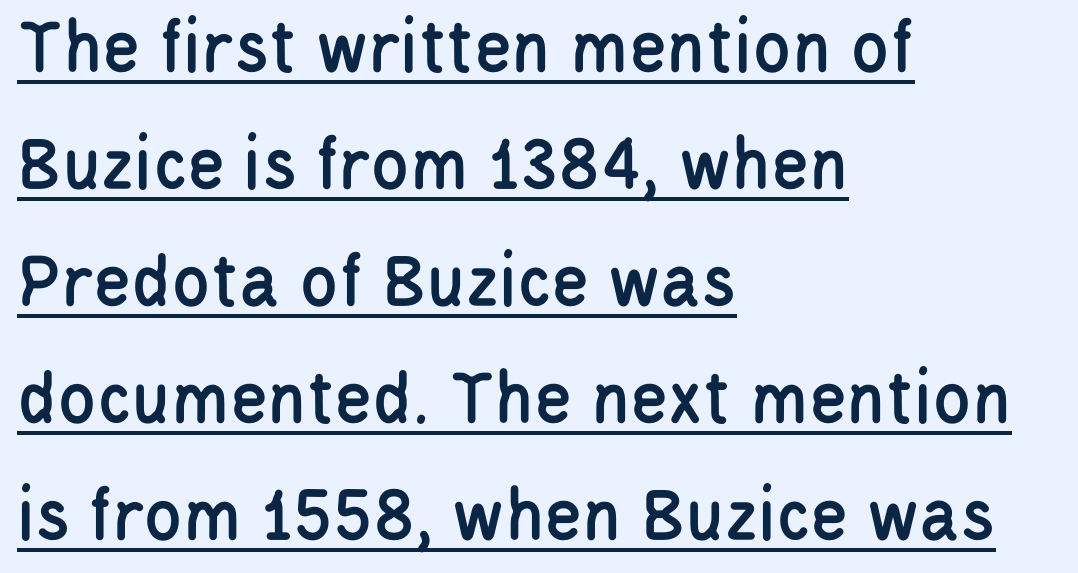
The setting favours the left margin, as ordinary paragraphs usually do. Character widths vary here, with narrow letters taking less room than wide ones. The passage shown is underscored from start to finish. The letters sit at their default tracking, neither squeezed nor spread. What's the leading like? Ordinary, nothing unusual. The font's upright variant was chosen for this text.
